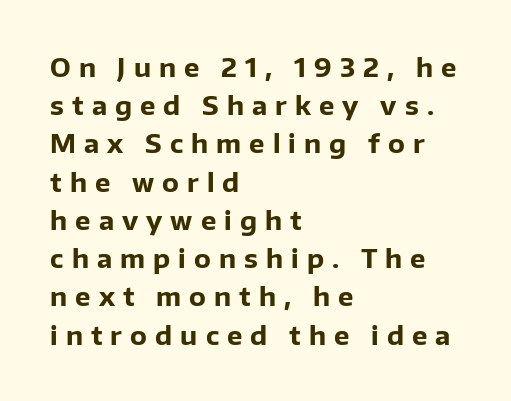
Q: Is the text bold? A: Yes.
Q: Is the text italic (slanted)? A: No, it is upright.
Q: Is the text underlined? A: No.
Q: How is the paragraph aligned? A: Left-aligned.
Q: Is the spacing between letters normal or unusually wide? A: Unusually wide.
Q: Is the spacing between lines tight, normal or loose? A: Normal.
